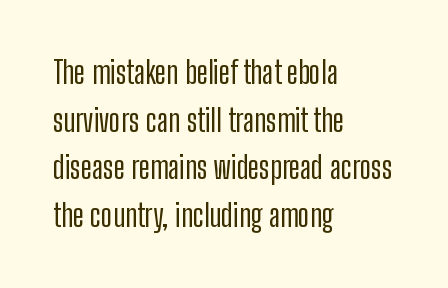
Q: Is the text italic (slanted)? A: No, it is upright.
Q: Is the typeface a serif or a sans-serif typeface? A: Sans-serif.
Q: Is the text underlined? A: No.
Q: How is the paragraph aligned? A: Left-aligned.
Q: Is the spacing between letters normal or unusually wide? A: Normal.
Q: Is the spacing between lines tight, normal or loose? A: Normal.
Q: Width (condensed, normal, or wide)? A: Condensed.
Q: Stroke contrast? A: Low.
Q: x-height? A: Medium.
Q: Monospaced? A: No.
